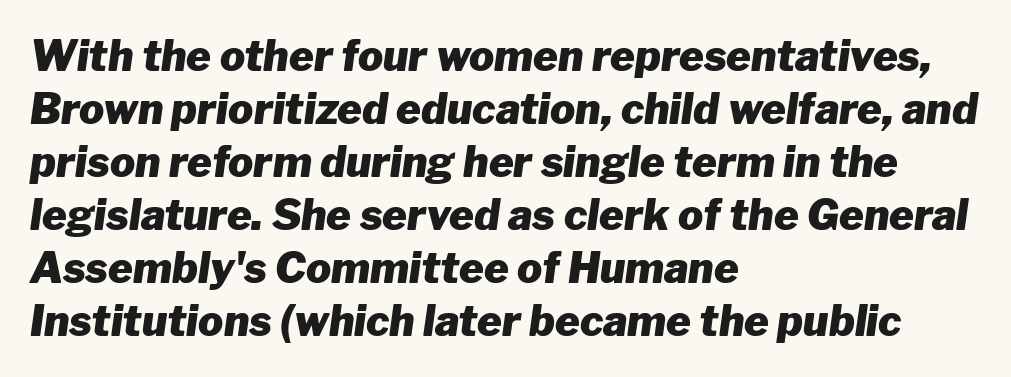
Left-aligned paragraph, ragged on the right. How are the letters spaced? Ordinarily, with no added tracking. Reading down the column, the eye jumps a familiar distance to each next line. Check the space under the baseline: it is left empty. You can tell it's italic because the verticals aren't actually vertical.
